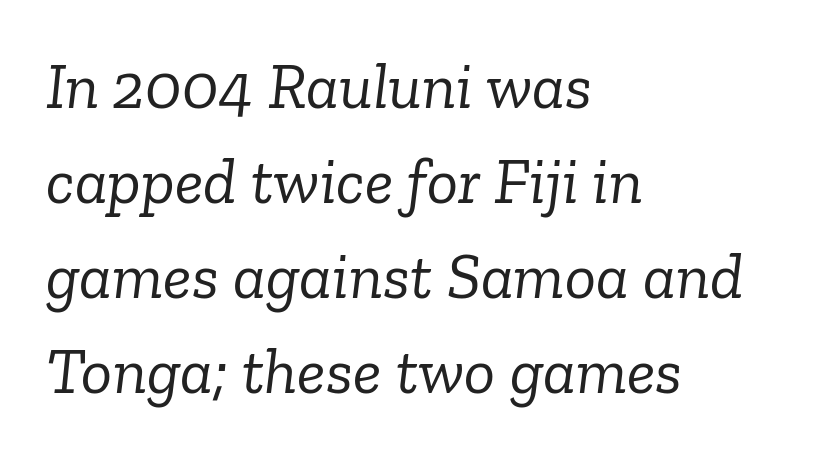
The image shows 65 px light serif type, italic (leaning right); set left-aligned, normal line spacing (1.46x), normal letter spacing, not underlined; low stroke contrast and a medium x-height.
